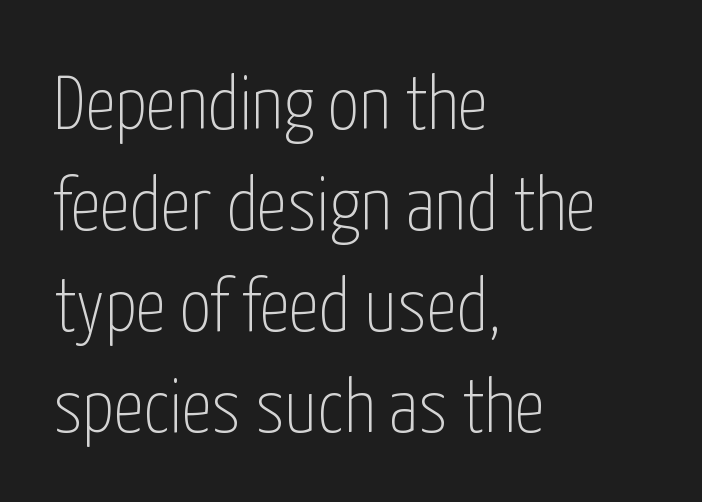
Looks like regular typesetting: each glyph gets only the width it needs. In terms of letterform style, serifs are entirely absent. Nothing unusual about the tracking: characters are spaced as the font intends. A student would call this left alignment; a typographer would say flush left, rag right. A roman cut, with each character standing at attention. Interline gaps are of average width in this sample.
